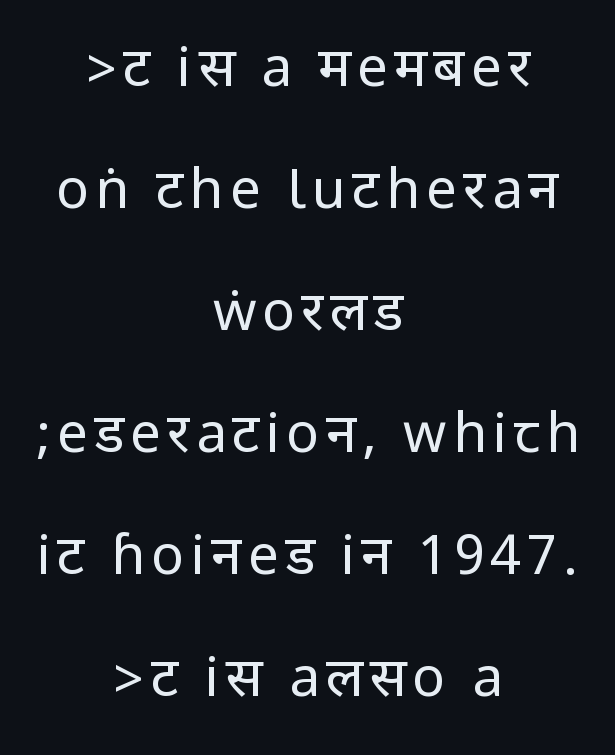
Q: Is the text bold? A: No.
Q: Is the text italic (slanted)? A: No, it is upright.
Q: Is the typeface a serif or a sans-serif typeface? A: Sans-serif.
Q: Is the text underlined? A: No.
Q: How is the paragraph aligned? A: Centered.
Q: Is the spacing between lines tight, normal or loose? A: Loose.
Q: Width (condensed, normal, or wide)? A: Condensed.
Q: Stroke contrast? A: Low.
